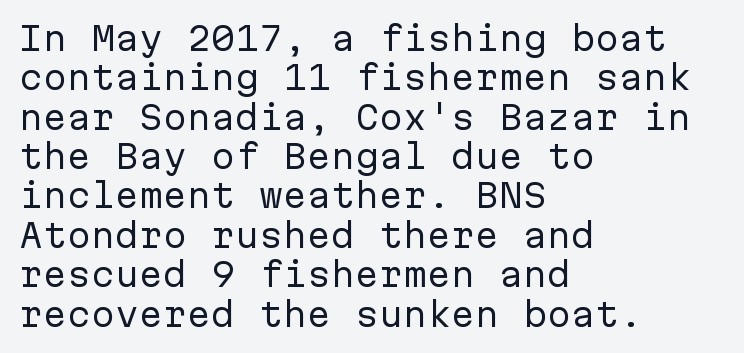
The image shows 32 px regular-weight sans-serif type, upright, monospaced; set left-aligned, line spacing 1.23x, normal letter spacing, not underlined; low stroke contrast and a medium x-height.
